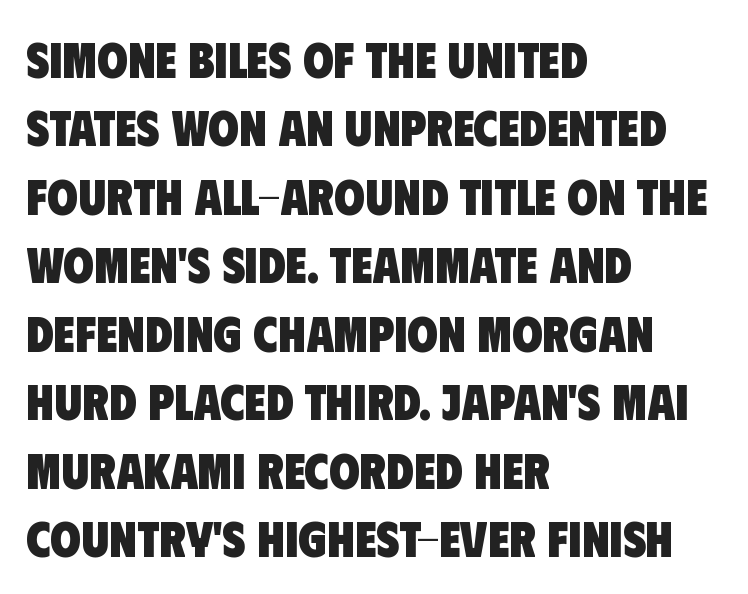
Q: Is the text bold? A: Yes.
Q: Is the typeface a serif or a sans-serif typeface? A: Sans-serif.
Q: Is the text underlined? A: No.
Q: How is the paragraph aligned? A: Left-aligned.
Q: Is the spacing between letters normal or unusually wide? A: Normal.
Q: Is the spacing between lines tight, normal or loose? A: Normal.
Q: Width (condensed, normal, or wide)? A: Condensed.
Q: Stroke contrast? A: Low.
Q: x-height? A: Large.
Q: Monospaced? A: No.
